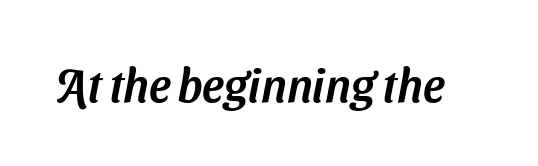
Underline: absent. This sample uses plain, unmodified letter spacing. Serif or sans? Sans — the stroke terminals are bare. The passage shown is typed in a proportional face where columns would drift.
